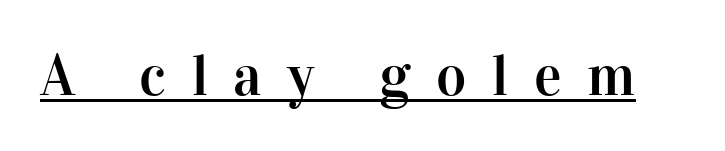
Q: Is the text italic (slanted)? A: No, it is upright.
Q: Is the typeface a serif or a sans-serif typeface? A: Serif.
Q: Is the text underlined? A: Yes.
Q: Is the spacing between letters normal or unusually wide? A: Unusually wide.
Q: Width (condensed, normal, or wide)? A: Normal.
Q: Stroke contrast? A: High.
Q: x-height? A: Medium.
Q: Monospaced? A: No.
